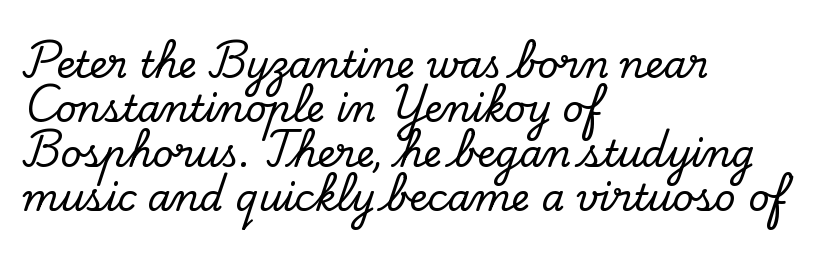
Anything drawn beneath the words? Only blank space. Students, note that the glyphs here touch the page at normal intervals. Short and long lines alike share a common starting point at left. Spacing verdict: proportional, widths tailored to each character.
